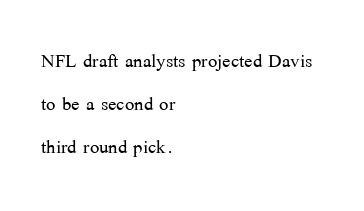
The image shows 25 px text type, upright; set left-aligned, line spacing 1.72x, normal letter spacing, not underlined.
